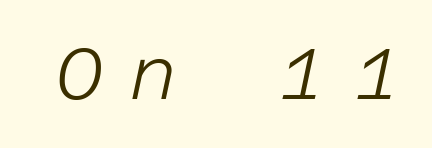
The image shows 71 px light type, italic (leaning right); set unusually wide letter spacing (+0.4 em), not underlined; low stroke contrast and a large x-height.
